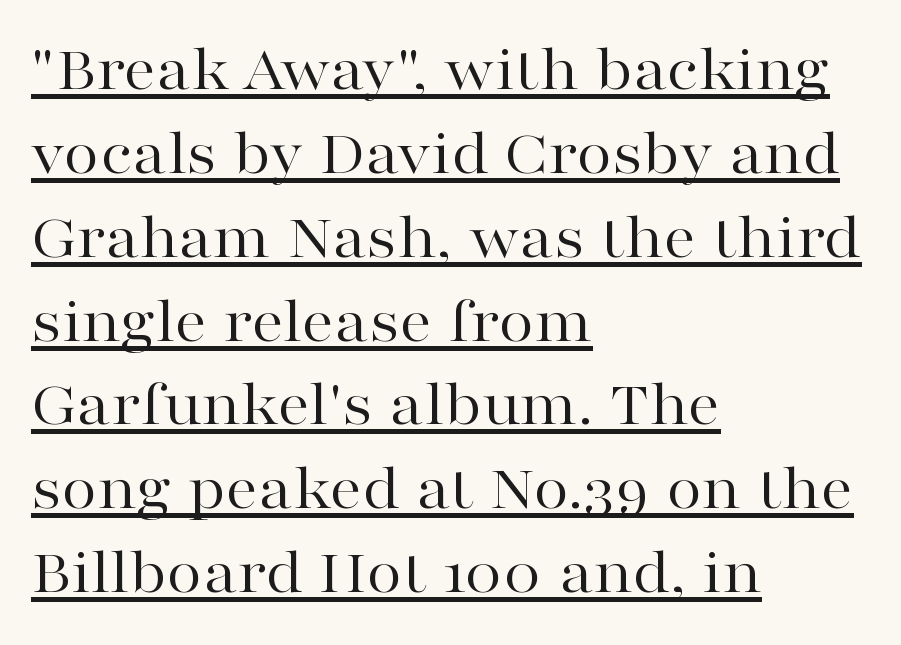
Typographically, this falls in the serif category. Each stroke keeps to a modest, everyday thickness or less. Do the characters align in a grid? No, the font is proportional. A typesetter would mark this as roman, not italic. The passage is arranged the way most books set body copy — flush left. A typographer would call this underscored text.
